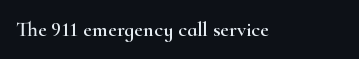
Every character sits straight up, as roman type does. The string is rendered with underlining switched off. Students, note that the glyphs here touch the page at normal intervals.
